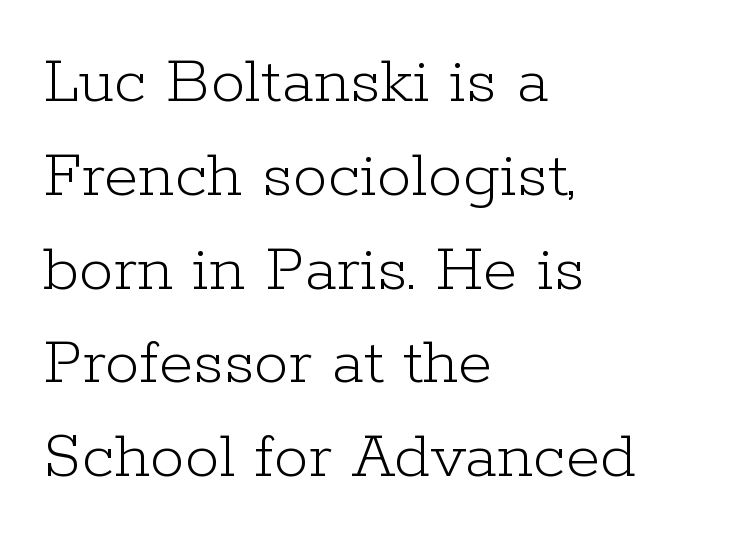
The image shows 70 px light serif type, upright; set left-aligned, normal line spacing (1.34x), normal letter spacing, not underlined; low stroke contrast and a medium x-height.
